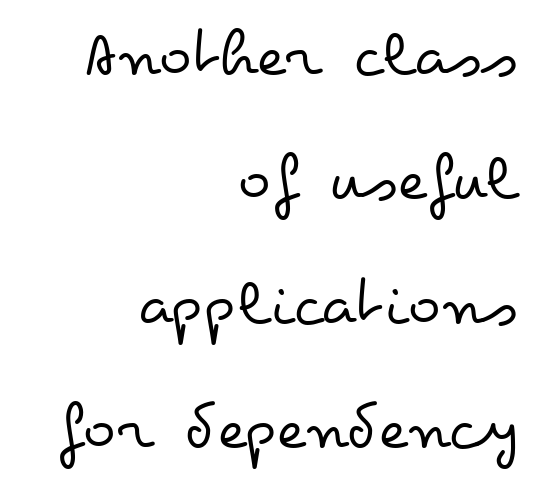
The image shows 68 px regular-weight, wide type, upright; set right-aligned, line spacing 1.83x, normal letter spacing, not underlined; low stroke contrast and a small x-height.
